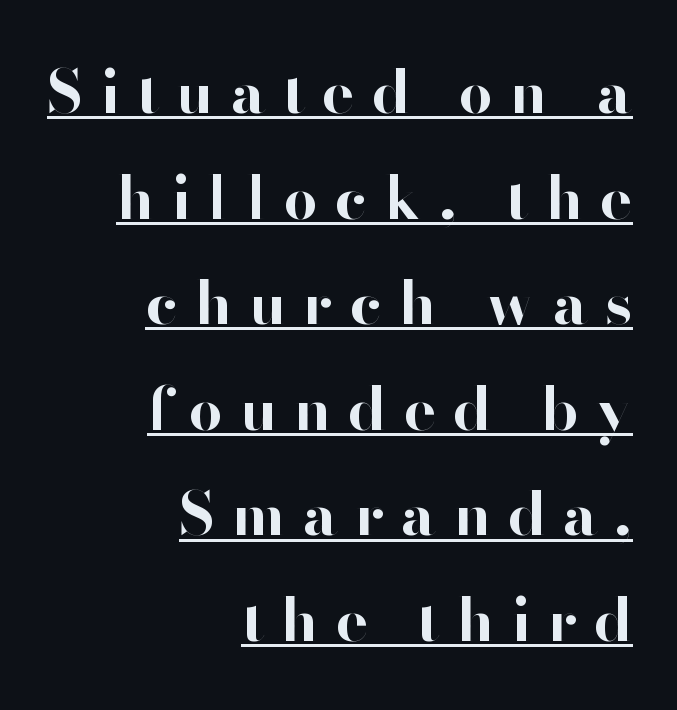
Q: Is the text bold? A: Yes.
Q: Is the text italic (slanted)? A: No, it is upright.
Q: Is the typeface a serif or a sans-serif typeface? A: Sans-serif.
Q: Is the text underlined? A: Yes.
Q: How is the paragraph aligned? A: Right-aligned.
Q: Is the spacing between letters normal or unusually wide? A: Unusually wide.
Q: Width (condensed, normal, or wide)? A: Normal.
Q: Stroke contrast? A: High.
Q: x-height? A: Small.
Q: Monospaced? A: No.
